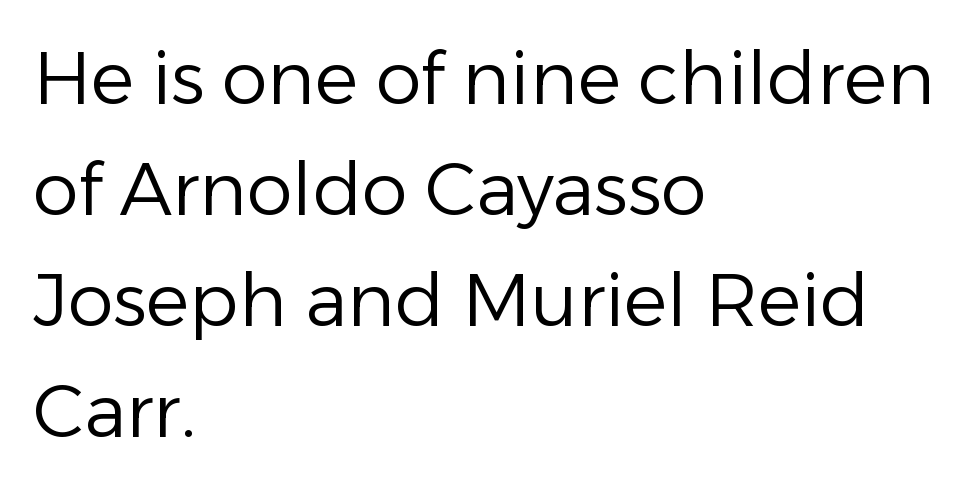
A typesetter would call this proportional, since set widths differ per character. Notice how the stems are strictly vertical — no italics here. Descenders are the only things crossing below the line. Bold? No — there's no thickening of the strokes. Layout note: lines flush left.
